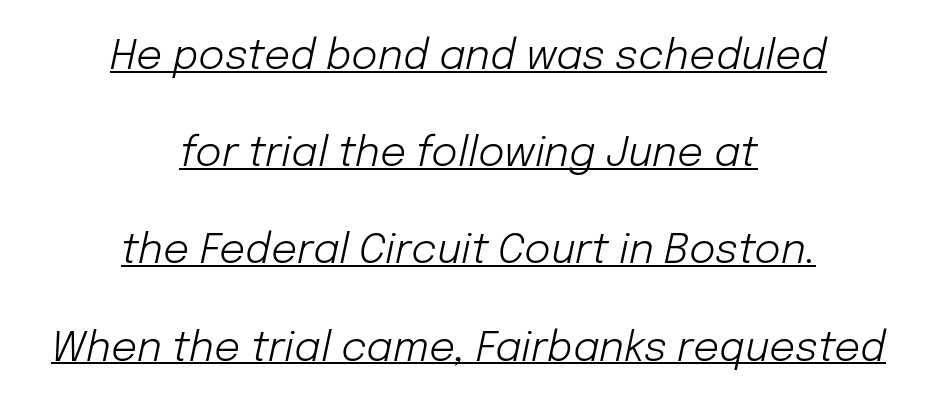
Q: Is the text bold? A: No.
Q: Is the text italic (slanted)? A: Yes, it leans right by about 12 degrees.
Q: Is the text underlined? A: Yes.
Q: How is the paragraph aligned? A: Centered.
Q: Is the spacing between letters normal or unusually wide? A: Normal.
Q: Is the spacing between lines tight, normal or loose? A: Loose.
Q: Width (condensed, normal, or wide)? A: Normal.
Q: Stroke contrast? A: Low.
Q: x-height? A: Medium.
Q: Monospaced? A: No.
